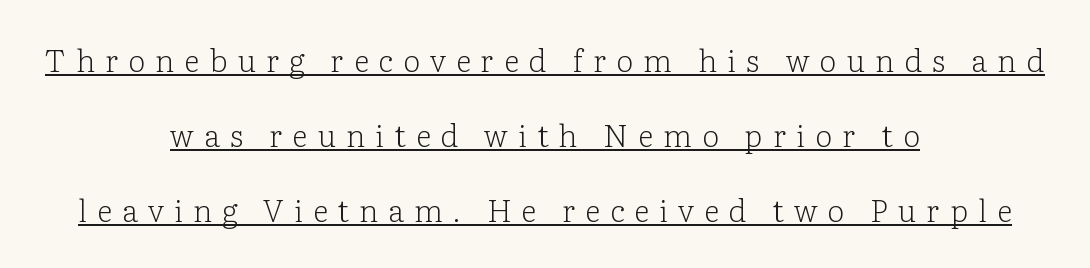
{"serif": "yes", "italic": "no", "bold": "no", "weight": "light", "width": "normal", "stroke_contrast": "low", "x_height": "medium", "monospaced": "no", "underline": "yes", "align": "center", "line_spacing": "loose", "line_spacing_ratio": 2.42, "letter_spacing": "wide", "letter_spacing_em": 0.32, "glyph_px": 31}
